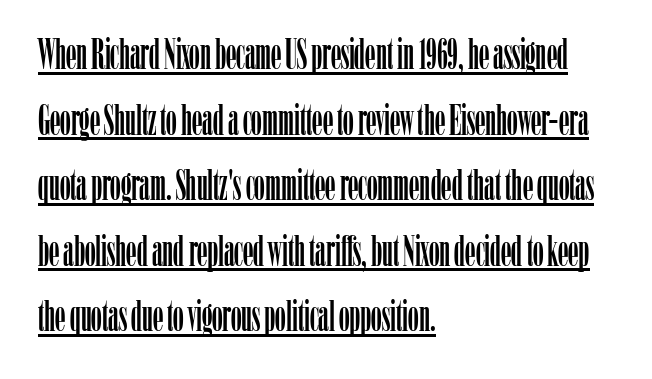
The image shows 42 px condensed serif type, upright; set left-aligned, normal line spacing (1.56x), normal letter spacing, underlined; low stroke contrast and a medium x-height.
